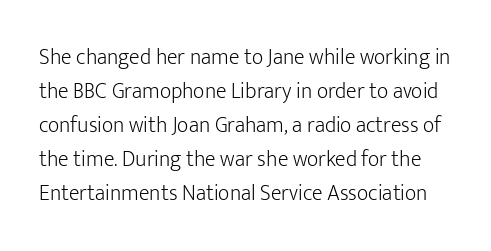
The image shows 22 px text type, upright; set normal line spacing (1.54x), normal letter spacing, not underlined.
